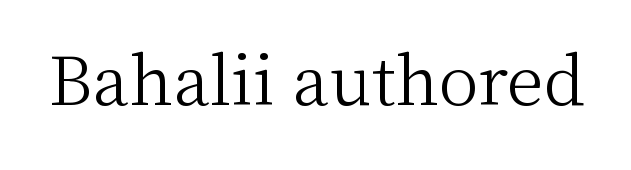
{"serif": "yes", "italic": "no", "bold": "no", "weight": "light", "width": "normal", "stroke_contrast": "medium", "x_height": "medium", "monospaced": "no", "underline": "no", "letter_spacing": "normal", "letter_spacing_em": 0.0, "glyph_px": 67}
